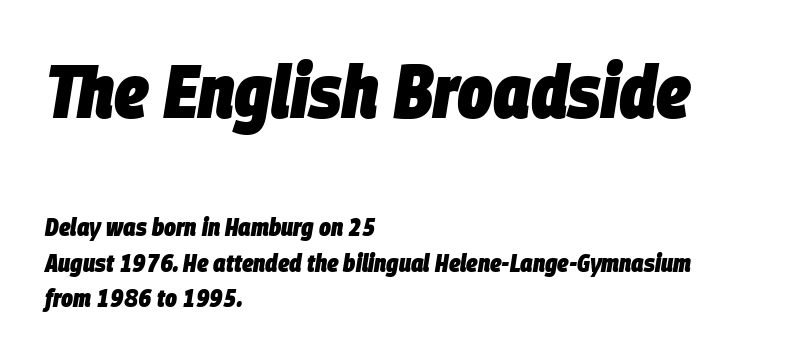
Q: Is the text bold? A: Yes.
Q: Is the text italic (slanted)? A: Yes, it leans right by about 9 degrees.
Q: Is the text underlined? A: No.
Q: How is the paragraph aligned? A: Left-aligned.
Q: Is the spacing between letters normal or unusually wide? A: Normal.
Q: Is the spacing between lines tight, normal or loose? A: Normal.
Q: Which block of text is set in a larger size, the first (top) or the second (bottom)? A: The first (top) one.
Q: Width (condensed, normal, or wide)? A: Condensed.
Q: Stroke contrast? A: Low.
Q: x-height? A: Large.
Q: Monospaced? A: No.
